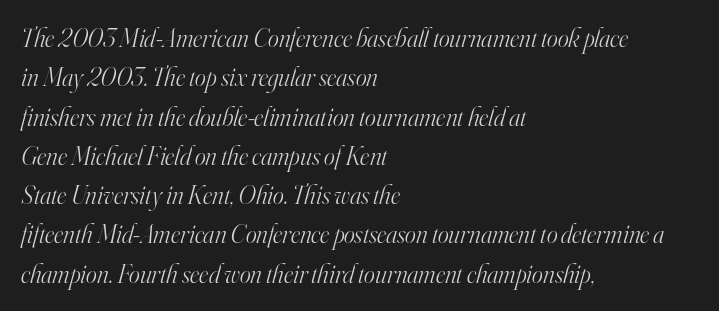
Observe the lean: these are italic letterforms. Nothing heavy about these letters — not bold at all. Each row of text sits above clean, open space. Leading: standard.
